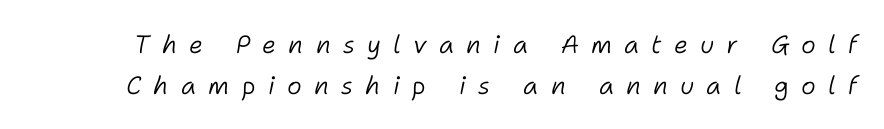
{"italic": "yes", "lean": "right", "slant_degrees": 11, "bold": "no", "underline": "no", "line_spacing": "normal", "line_spacing_ratio": 1.63, "letter_spacing": "wide", "letter_spacing_em": 0.49, "glyph_px": 25}
